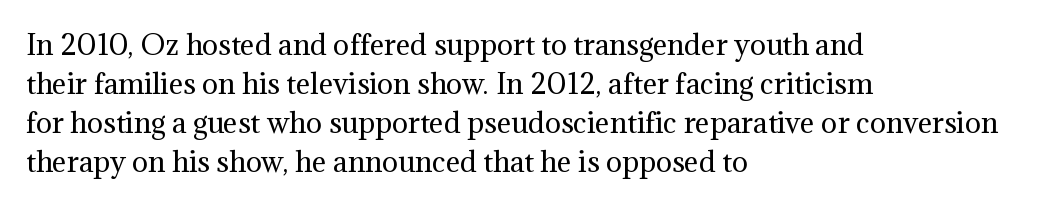
{"italic": "no", "bold": "no", "underline": "no", "align": "left", "line_spacing": "normal", "line_spacing_ratio": 1.44, "letter_spacing": "normal", "letter_spacing_em": 0.0, "glyph_px": 27}
